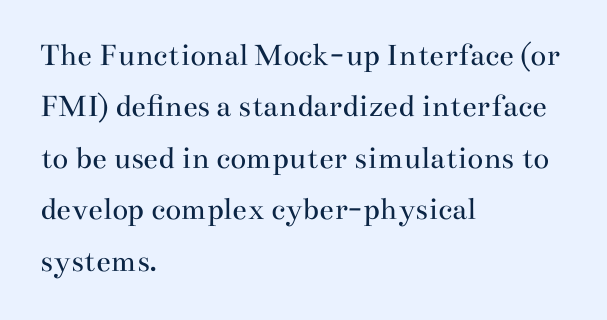
The image shows 33 px regular-weight, wide serif type, upright; set left-aligned, normal line spacing (1.56x), normal letter spacing, not underlined; medium stroke contrast and a small x-height.
